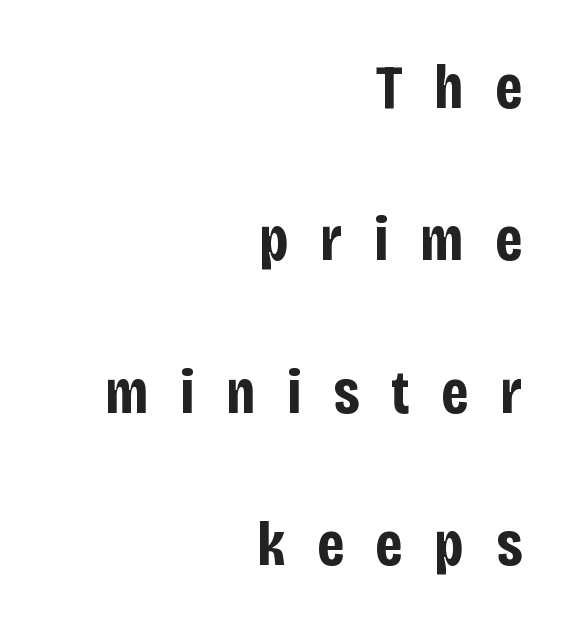
{"serif": "no", "italic": "no", "bold": "yes", "weight": "bold", "width": "condensed", "stroke_contrast": "low", "x_height": "large", "monospaced": "no", "underline": "no", "align": "right", "line_spacing": "loose", "line_spacing_ratio": 2.42, "letter_spacing": "wide", "letter_spacing_em": 0.5, "glyph_px": 63}
